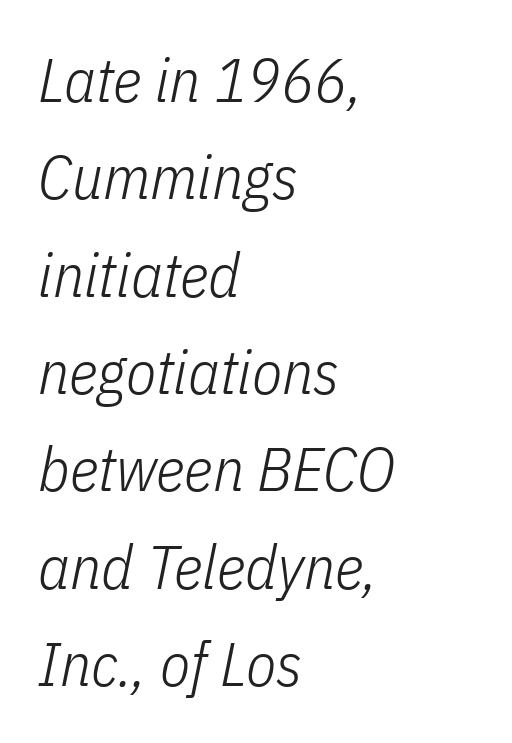
The image shows 62 px light, condensed type, italic (leaning right); set left-aligned, normal line spacing (1.57x), normal letter spacing, not underlined; low stroke contrast and a medium x-height.
